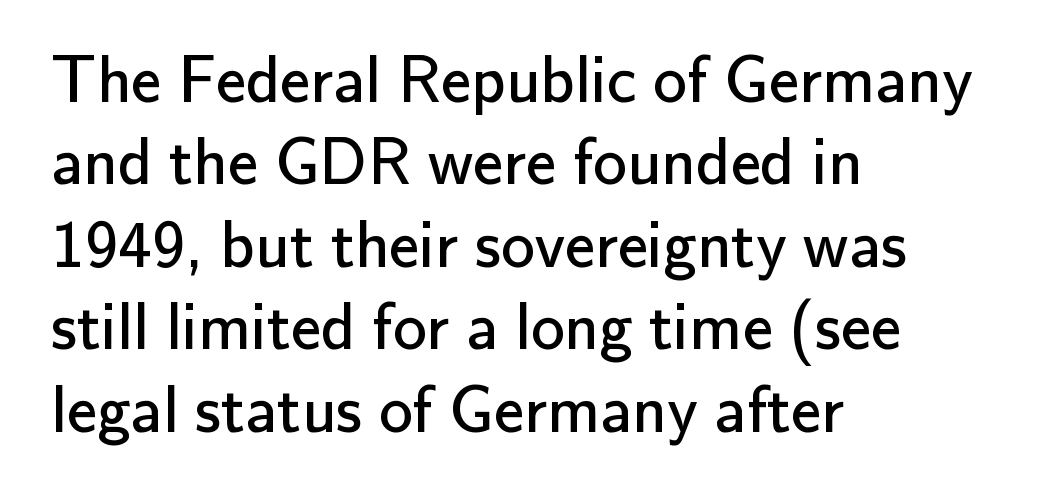
The image shows 67 px regular-weight sans-serif type, upright; set left-aligned, line spacing 1.23x, normal letter spacing, not underlined; low stroke contrast and a small x-height.
